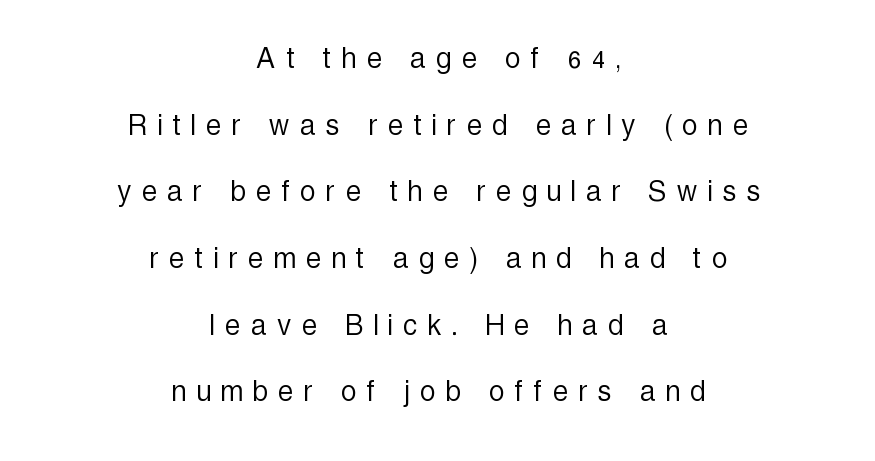
The image shows 34 px light, condensed sans-serif type, upright; set centered, loose line spacing (1.96x), unusually wide letter spacing (+0.32 em), not underlined; a medium x-height.
